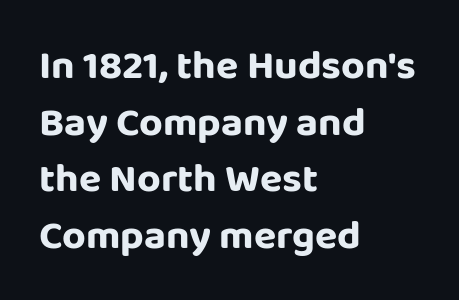
Descenders hang freely into open space. Varying glyph widths throughout — classic text-font behaviour. This rendering leaves character spacing at its baseline value. The rendering uses a moderate line-height, typical for paragraphs.
